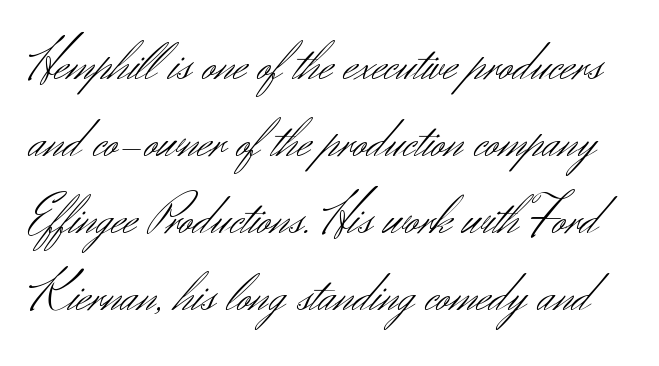
The image shows 55 px light sans-serif type; set normal line spacing (1.4x), normal letter spacing, not underlined; medium stroke contrast and a small x-height.
